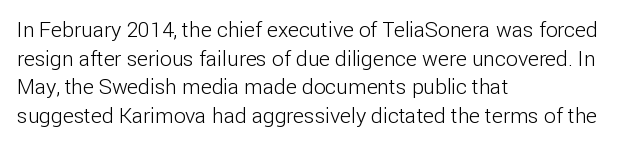
{"italic": "no", "bold": "no", "underline": "no", "align": "left", "line_spacing": "normal", "line_spacing_ratio": 1.36, "letter_spacing": "normal", "letter_spacing_em": 0.0, "glyph_px": 21}
